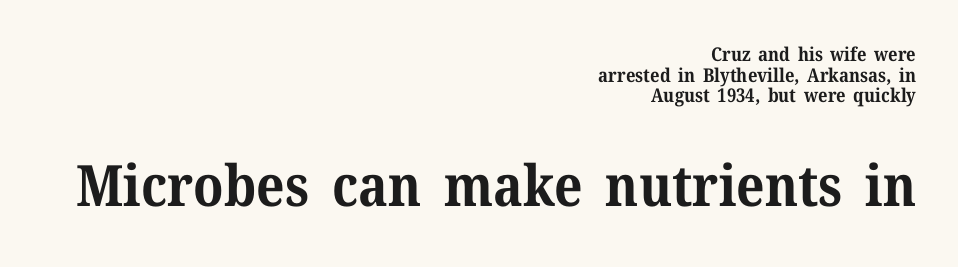
{"serif": "yes", "italic": "no", "bold": "yes", "weight": "bold", "width": "normal", "stroke_contrast": "medium", "x_height": "medium", "monospaced": "no", "underline": "no", "align": "right", "line_spacing": "tight", "line_spacing_ratio": 1.08, "letter_spacing": "normal", "letter_spacing_em": 0.0, "larger_block": "second", "size_ratio": 3.0, "glyph_px": 57}
